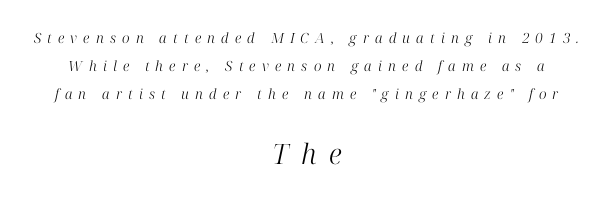
{"serif": "yes", "italic": "yes", "lean": "right", "slant_degrees": 12, "bold": "no", "weight": "light", "width": "normal", "stroke_contrast": "high", "x_height": "medium", "monospaced": "no", "underline": "no", "align": "center", "line_spacing": "loose", "line_spacing_ratio": 1.99, "letter_spacing": "wide", "letter_spacing_em": 0.44, "larger_block": "second", "size_ratio": 2.0, "glyph_px": 28}
